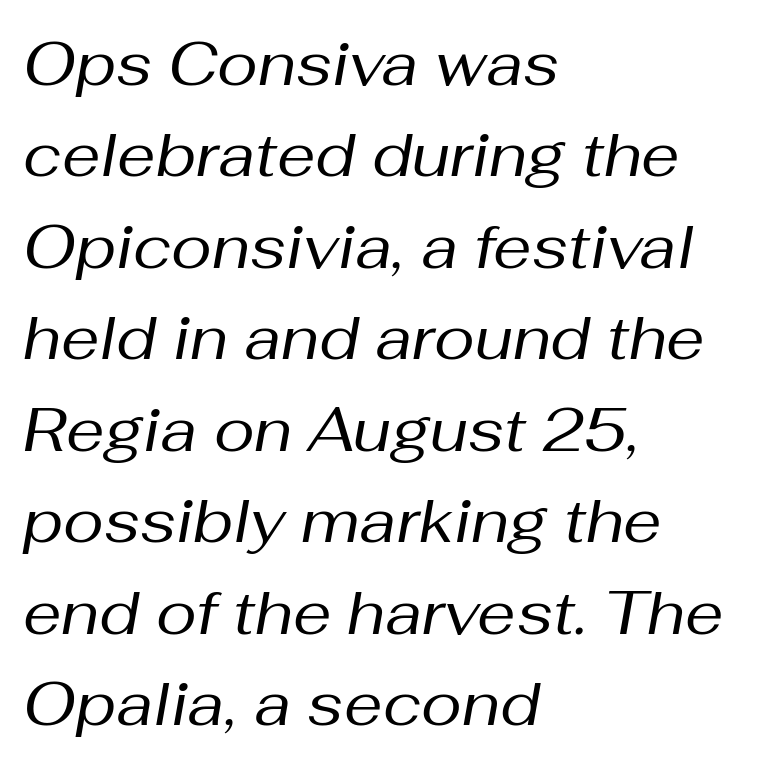
No extra tracking has been applied to these lines. Is the block centered? No — it sits flush against the left margin. Character widths vary here, with narrow letters taking less room than wide ones. Emphasis-style slanted type is in use. If you measured baseline to baseline, you'd find a middling distance.
